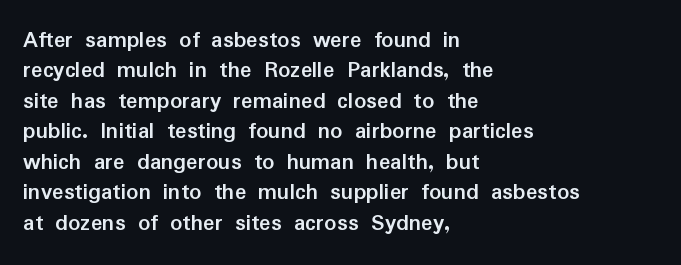
The glyphs are unaccompanied by any horizontal stroke below them. The leading is moderate, giving the passage an even texture. Left-aligned paragraph, ragged on the right. A full-strength bold gives these letters their thick strokes. This sample uses an upright cut, with every glyph sitting square on the baseline.
